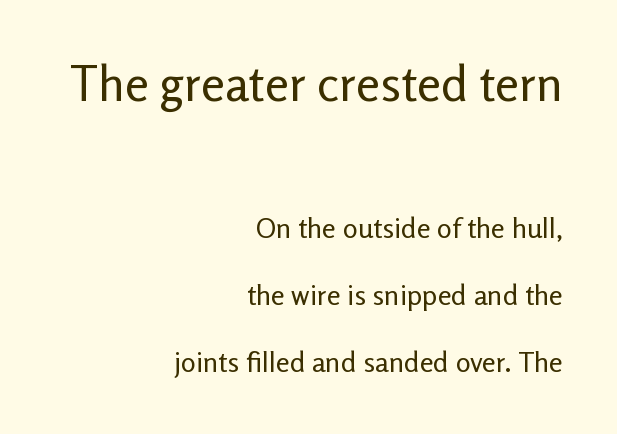
Q: Is the text bold? A: No.
Q: Is the text italic (slanted)? A: No, it is upright.
Q: Is the typeface a serif or a sans-serif typeface? A: Sans-serif.
Q: Is the text underlined? A: No.
Q: How is the paragraph aligned? A: Right-aligned.
Q: Is the spacing between letters normal or unusually wide? A: Normal.
Q: Is the spacing between lines tight, normal or loose? A: Loose.
Q: Which block of text is set in a larger size, the first (top) or the second (bottom)? A: The first (top) one.
Q: Width (condensed, normal, or wide)? A: Normal.
Q: Stroke contrast? A: Low.
Q: x-height? A: Medium.
Q: Monospaced? A: No.
